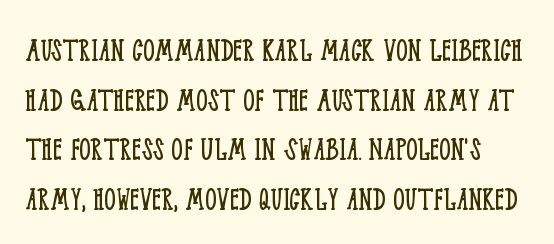
The image shows 36 px light, condensed serif type, upright; set normal line spacing (1.38x), normal letter spacing, not underlined; low stroke contrast and a large x-height.
